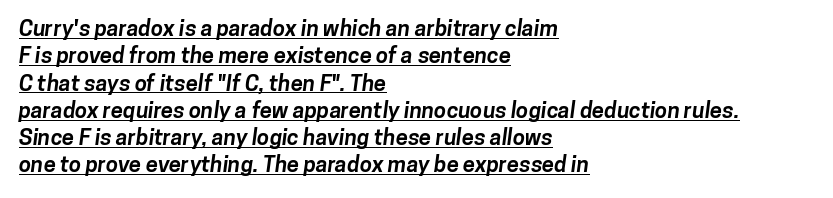
{"bold": "yes", "underline": "yes", "align": "left", "line_spacing_ratio": 1.24, "letter_spacing": "normal", "letter_spacing_em": 0.0, "glyph_px": 22}
